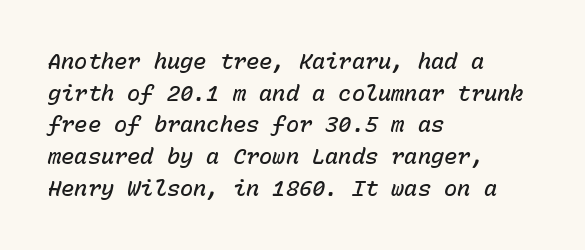
Left-aligned paragraph, ragged on the right. Evenly set lines give the paragraph a standard silhouette. This sample uses plain, unmodified letter spacing. A bit beefed up — I'd call it semibold rather than bold.
